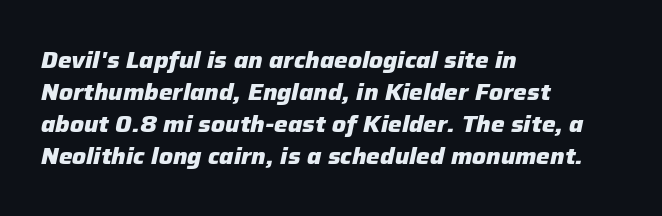
The image shows 23 px bold type, italic (leaning right); set left-aligned, normal line spacing (1.39x), normal letter spacing, not underlined.
